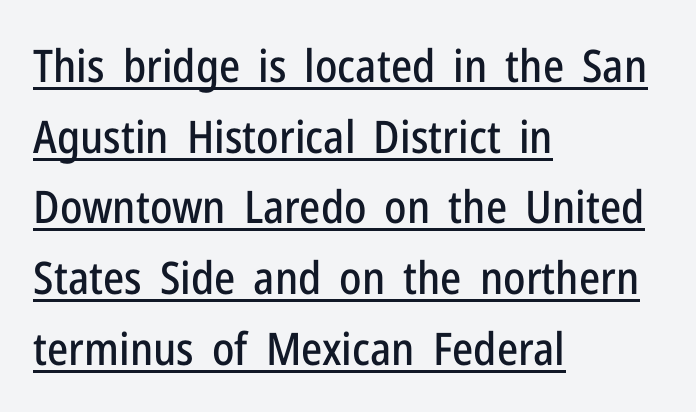
{"serif": "no", "italic": "no", "width": "condensed", "stroke_contrast": "low", "x_height": "medium", "monospaced": "no", "underline": "yes", "align": "left", "line_spacing": "normal", "line_spacing_ratio": 1.57, "letter_spacing": "normal", "letter_spacing_em": 0.0, "glyph_px": 45}
